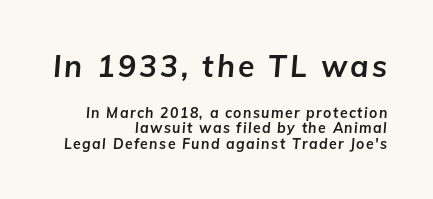
The image shows 30 px bold type, italic (leaning right); set right-aligned, tight line spacing (1.1x), not underlined; the first (top) block is 2.14x larger; low stroke contrast and a medium x-height.
